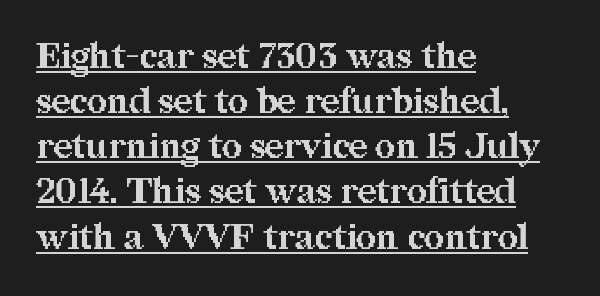
Q: Is the text bold? A: Yes.
Q: Is the text italic (slanted)? A: No, it is upright.
Q: Is the typeface a serif or a sans-serif typeface? A: Serif.
Q: Is the text underlined? A: Yes.
Q: How is the paragraph aligned? A: Left-aligned.
Q: Is the spacing between letters normal or unusually wide? A: Normal.
Q: Is the spacing between lines tight, normal or loose? A: Normal.
Q: Width (condensed, normal, or wide)? A: Normal.
Q: Stroke contrast? A: Medium.
Q: x-height? A: Medium.
Q: Monospaced? A: No.
